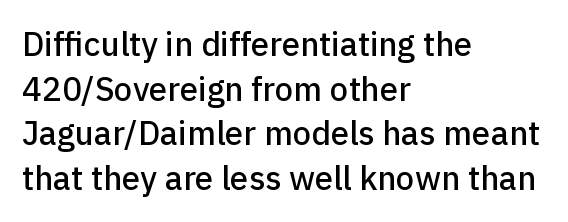
Q: Is the text italic (slanted)? A: No, it is upright.
Q: Is the typeface a serif or a sans-serif typeface? A: Sans-serif.
Q: Is the text underlined? A: No.
Q: How is the paragraph aligned? A: Left-aligned.
Q: Is the spacing between letters normal or unusually wide? A: Normal.
Q: Is the spacing between lines tight, normal or loose? A: Normal.
Q: Width (condensed, normal, or wide)? A: Normal.
Q: Stroke contrast? A: Low.
Q: x-height? A: Medium.
Q: Monospaced? A: No.
